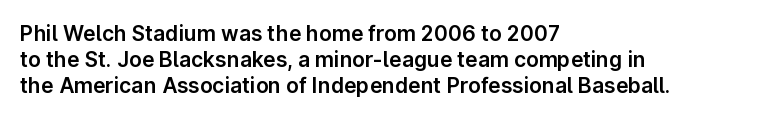
{"italic": "no", "underline": "no", "align": "left", "line_spacing": "normal", "line_spacing_ratio": 1.25, "letter_spacing": "normal", "letter_spacing_em": 0.0, "glyph_px": 21}
